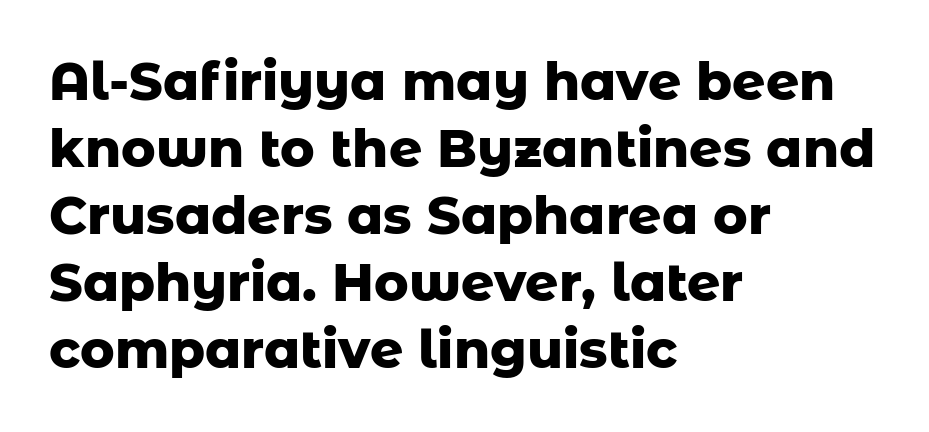
The image shows 52 px heavy sans-serif type, upright; set left-aligned, normal line spacing (1.29x), normal letter spacing, not underlined; low stroke contrast and a medium x-height.
